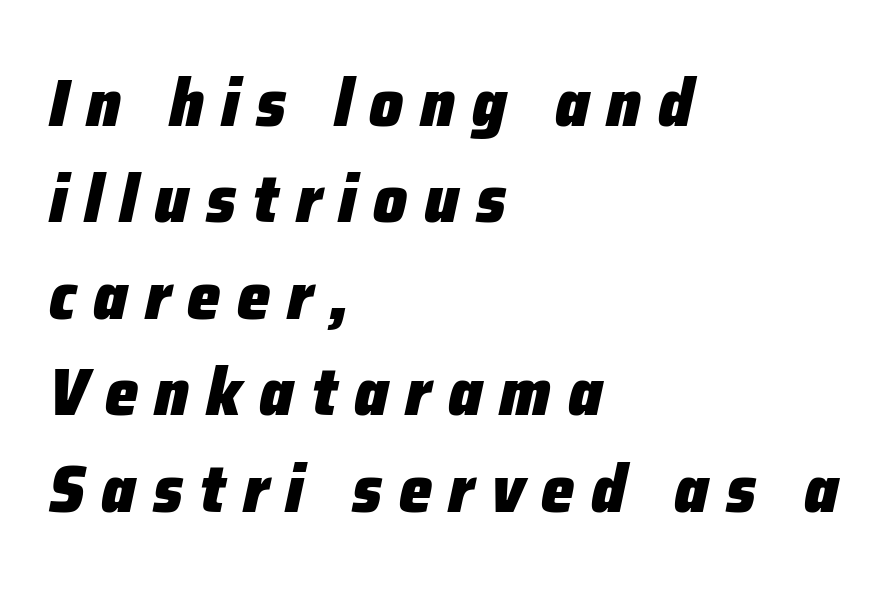
{"italic": "yes", "lean": "right", "slant_degrees": 12, "bold": "yes", "weight": "heavy", "width": "normal", "stroke_contrast": "low", "x_height": "medium", "monospaced": "no", "underline": "no", "align": "left", "line_spacing": "normal", "line_spacing_ratio": 1.44, "letter_spacing": "wide", "letter_spacing_em": 0.25, "glyph_px": 67}
